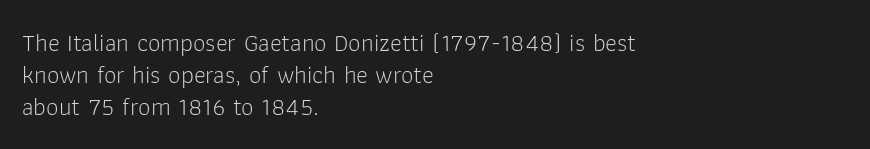
Glance below the letters and you will spot only blank space. The weight tops out at a normal text grade. Teacher's note: observe the even left margin — that is flush-left alignment. Interline gaps are of average width in this sample. In terms of posture, this sample is upright.
